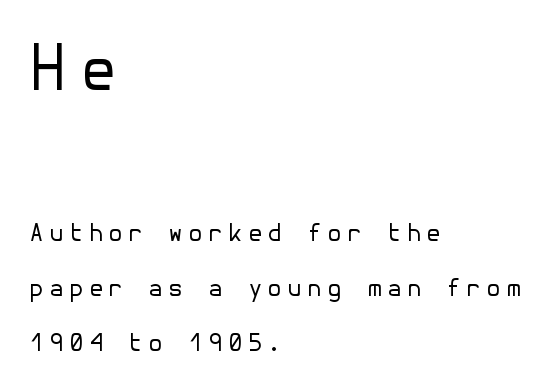
The image shows 61 px regular-weight sans-serif type, upright; set left-aligned, loose line spacing (2.29x), unusually wide letter spacing (+0.21 em), not underlined; the first (top) block is 2.54x larger; low stroke contrast and a medium x-height.
